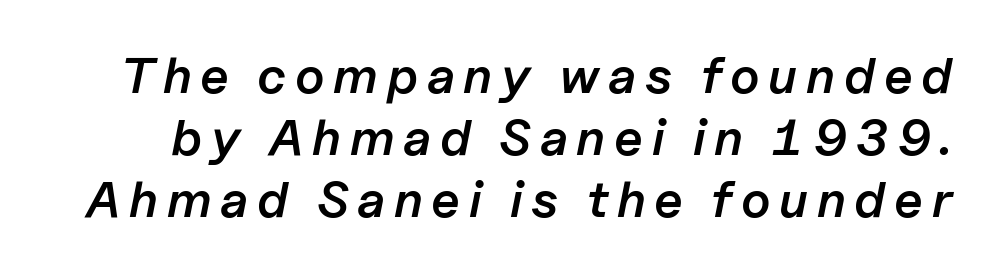
Here the designer chose a conventional face with non-uniform glyph widths. On the weight axis this lands at semibold, roughly 600. Descenders hang freely into open space. A typesetter would mark this as italic.
